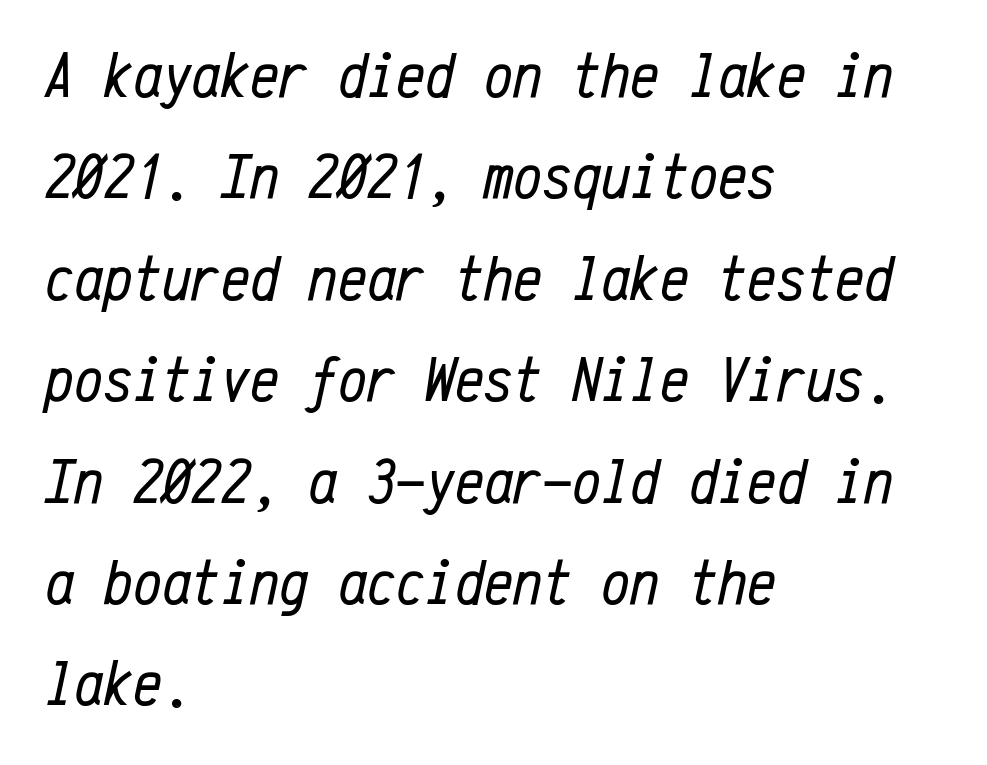
The letters look calm and open, with moderate or lighter stems. Regarding leading, the lines here are spaced in the standard way. No word sits above an underline. Honestly, the letter spacing is just normal — you wouldn't notice it. Think of a typewriter: that constant character pitch is what you see here.
